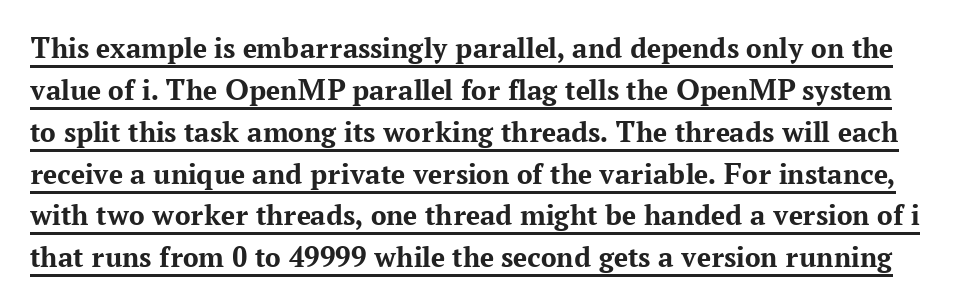
The image shows 31 px bold serif type, upright; set normal line spacing (1.35x), normal letter spacing, underlined; medium stroke contrast and a medium x-height.
